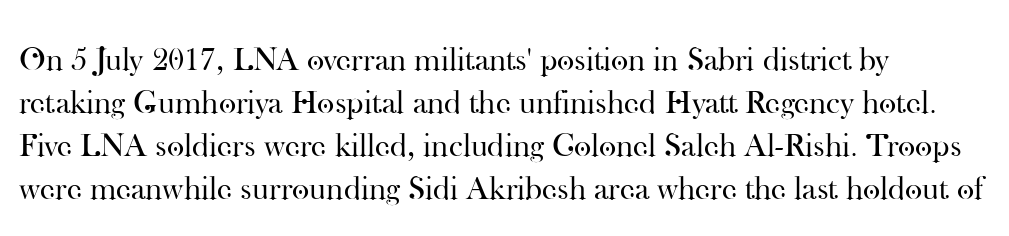
Weight: regular or lighter. What's the leading like? Ordinary, nothing unusual. A student would call this left alignment; a typographer would say flush left, rag right. Letters rest on an invisible, unmarked baseline. I'd call this a serif setting — the letters wear small feet. Spacing verdict: proportional, widths tailored to each character.
